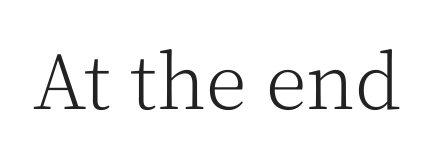
{"serif": "yes", "italic": "no", "bold": "no", "weight": "light", "width": "normal", "stroke_contrast": "medium", "x_height": "medium", "monospaced": "no", "underline": "no", "letter_spacing": "normal", "letter_spacing_em": 0.0, "glyph_px": 75}
